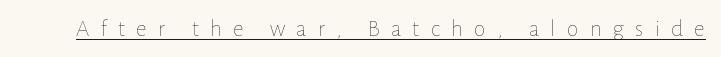
The image shows 24 px text type, upright; set unusually wide letter spacing (+0.46 em), underlined.
